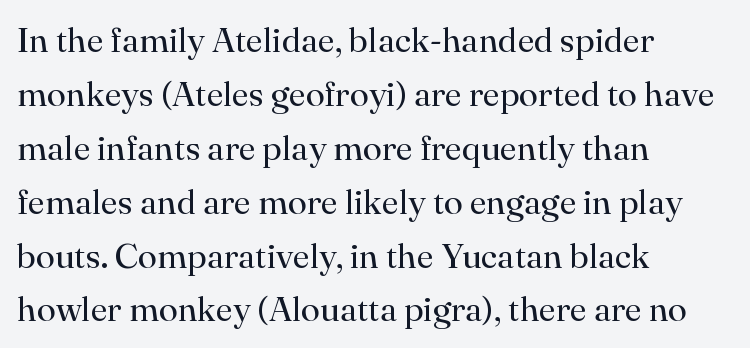
The image shows 35 px regular-weight serif type, upright; set left-aligned, normal line spacing (1.54x), normal letter spacing, not underlined; high stroke contrast and a small x-height.
